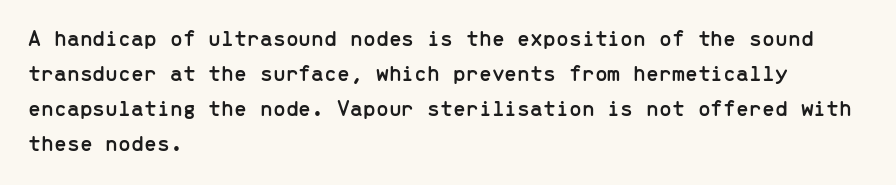
{"italic": "no", "underline": "no", "align": "left", "line_spacing": "normal", "line_spacing_ratio": 1.52, "letter_spacing": "normal", "letter_spacing_em": 0.0, "glyph_px": 23}
